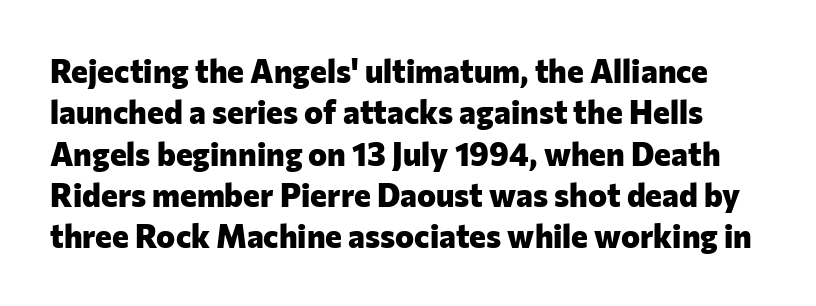
{"serif": "no", "italic": "no", "bold": "yes", "weight": "heavy", "width": "normal", "stroke_contrast": "low", "x_height": "medium", "monospaced": "no", "underline": "no", "line_spacing": "normal", "line_spacing_ratio": 1.29, "letter_spacing": "normal", "letter_spacing_em": 0.0, "glyph_px": 32}
